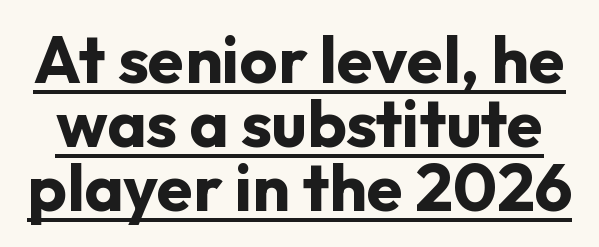
{"serif": "no", "italic": "no", "bold": "yes", "weight": "bold", "width": "normal", "stroke_contrast": "low", "x_height": "medium", "monospaced": "no", "underline": "yes", "line_spacing": "tight", "line_spacing_ratio": 0.97, "letter_spacing": "normal", "letter_spacing_em": 0.0, "glyph_px": 66}
